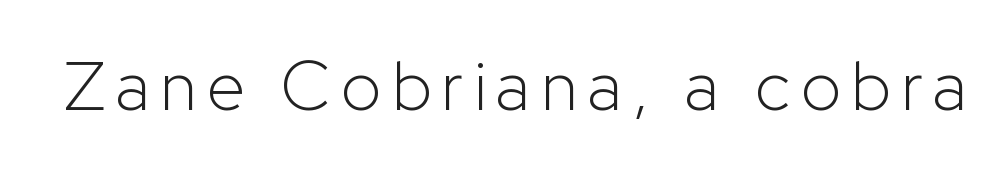
Q: Is the text bold? A: No.
Q: Is the text italic (slanted)? A: No, it is upright.
Q: Is the typeface a serif or a sans-serif typeface? A: Sans-serif.
Q: Is the text underlined? A: No.
Q: Width (condensed, normal, or wide)? A: Normal.
Q: Stroke contrast? A: Low.
Q: x-height? A: Medium.
Q: Monospaced? A: No.
